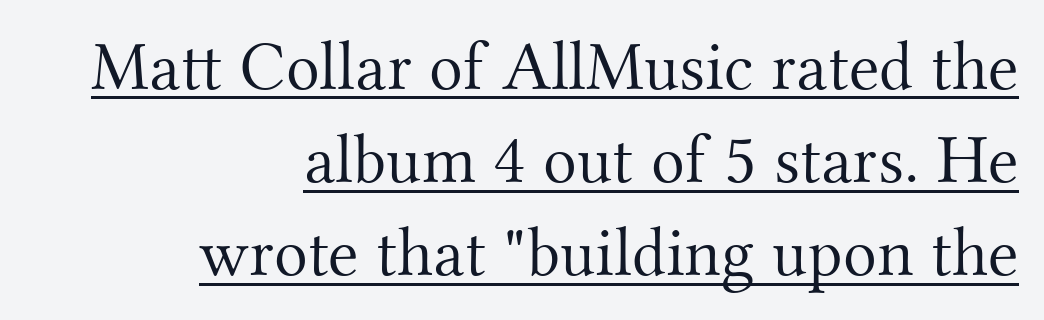
The image shows 70 px light serif type, upright; set right-aligned, normal line spacing (1.33x), normal letter spacing, underlined; medium stroke contrast and a small x-height.
